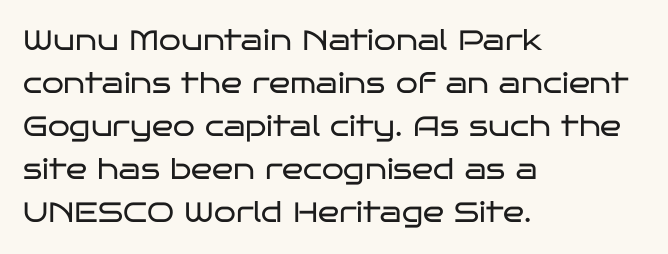
{"serif": "no", "italic": "no", "bold": "no", "weight": "regular", "width": "wide", "stroke_contrast": "low", "x_height": "large", "monospaced": "no", "underline": "no", "align": "left", "line_spacing": "normal", "line_spacing_ratio": 1.54, "letter_spacing": "normal", "letter_spacing_em": 0.0, "glyph_px": 28}
